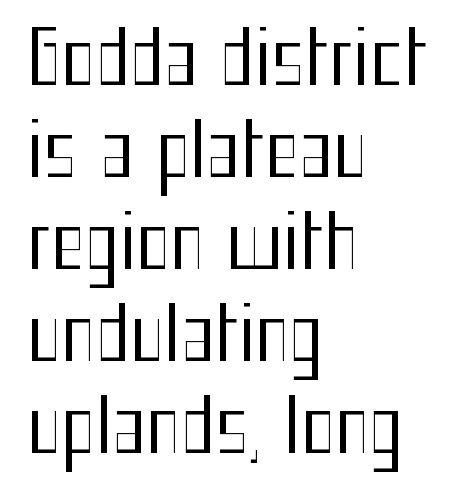
Q: Is the text bold? A: No.
Q: Is the text italic (slanted)? A: No, it is upright.
Q: Is the typeface a serif or a sans-serif typeface? A: Sans-serif.
Q: Is the text underlined? A: No.
Q: How is the paragraph aligned? A: Left-aligned.
Q: Is the spacing between letters normal or unusually wide? A: Normal.
Q: Is the spacing between lines tight, normal or loose? A: Normal.
Q: Width (condensed, normal, or wide)? A: Condensed.
Q: Stroke contrast? A: Medium.
Q: x-height? A: Medium.
Q: Monospaced? A: No.
